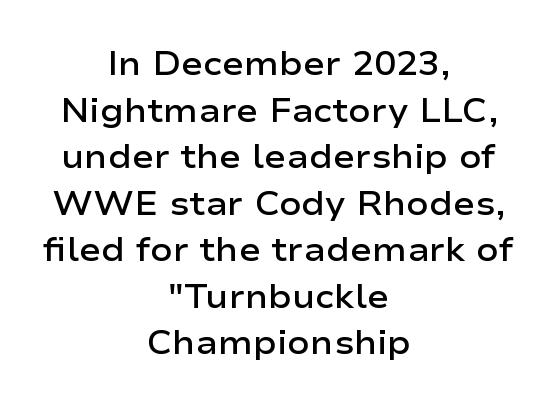
The image shows 33 px semibold, wide sans-serif type, upright; set centered, normal line spacing (1.41x), normal letter spacing, not underlined; low stroke contrast and a medium x-height.
